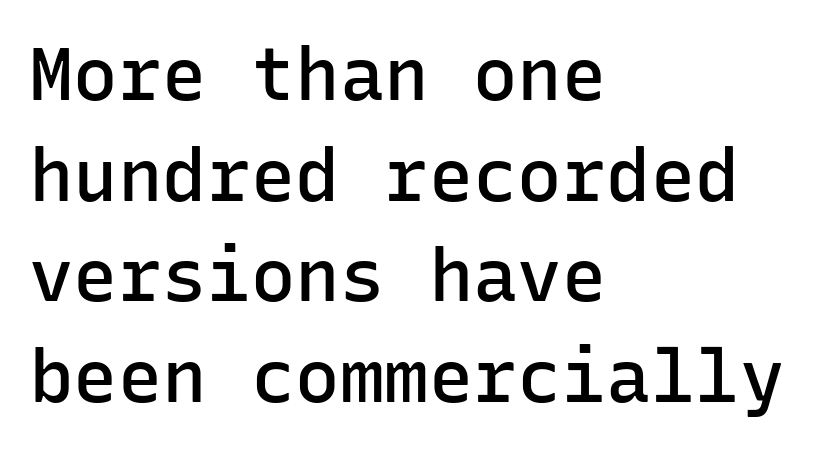
Q: Is the text bold? A: Semi-bold.
Q: Is the text italic (slanted)? A: No, it is upright.
Q: Is the typeface a serif or a sans-serif typeface? A: Sans-serif.
Q: Is the text underlined? A: No.
Q: How is the paragraph aligned? A: Left-aligned.
Q: Is the spacing between letters normal or unusually wide? A: Normal.
Q: Is the spacing between lines tight, normal or loose? A: Normal.
Q: Width (condensed, normal, or wide)? A: Normal.
Q: Stroke contrast? A: Low.
Q: x-height? A: Medium.
Q: Monospaced? A: Yes.
